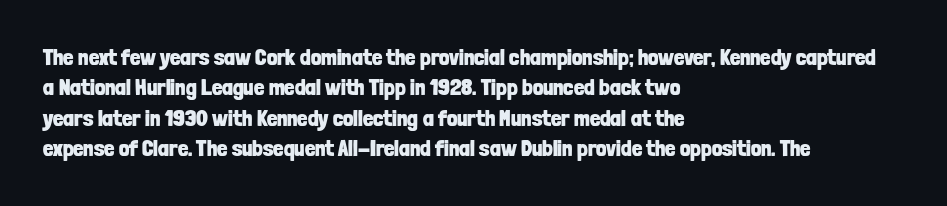
Q: Is the text bold? A: Yes.
Q: Is the text italic (slanted)? A: No, it is upright.
Q: Is the text underlined? A: No.
Q: How is the paragraph aligned? A: Left-aligned.
Q: Is the spacing between letters normal or unusually wide? A: Normal.
Q: Is the spacing between lines tight, normal or loose? A: Normal.
